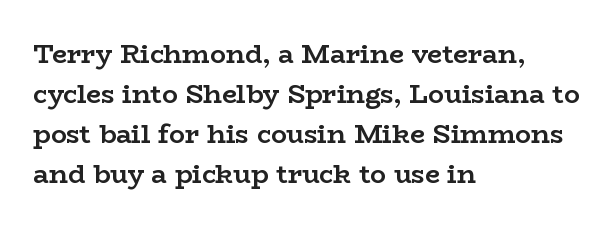
The letterforms sit shoulder to shoulder at normal distance. If you measured baseline to baseline, you'd find a middling distance. The specimen omits any rule beneath the text block's lines. These lines stack with their left ends in a neat column.
